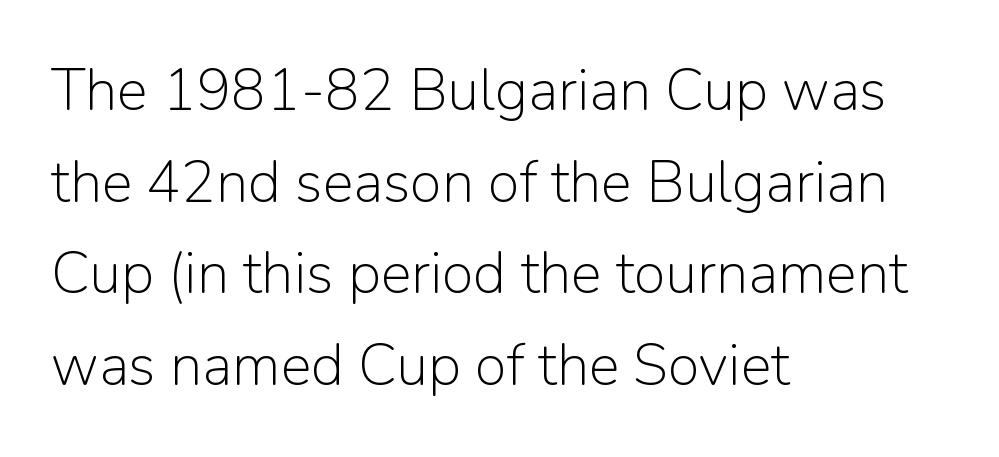
The image shows 58 px light sans-serif type, upright; set left-aligned, normal line spacing (1.58x), normal letter spacing, not underlined; low stroke contrast and a medium x-height.
